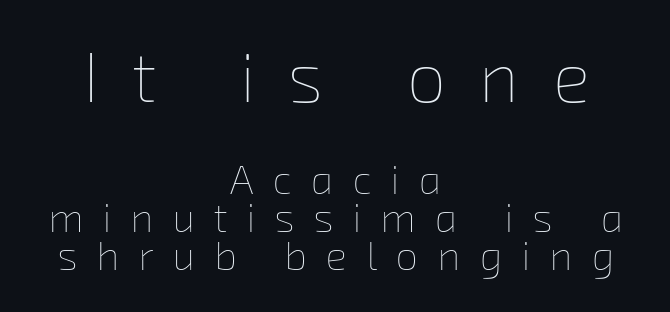
Here the designer chose a conventional face with non-uniform glyph widths. Reading down the block, each line starts at a different indent, mirrored at its end. Tracking here is generous; glyphs stand well apart from one another. Letters rest on an invisible, unmarked baseline.
